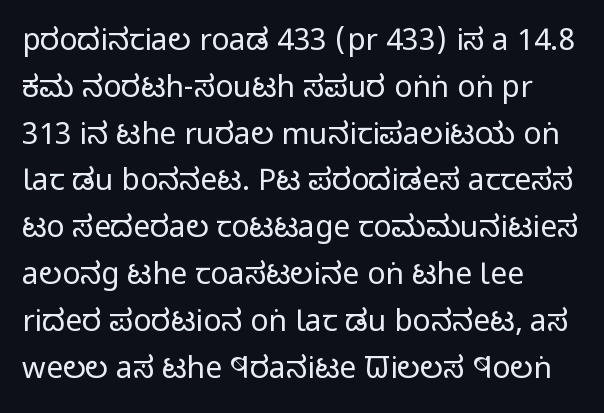
The image shows 30 px regular-weight, condensed sans-serif type, upright; set left-aligned, normal line spacing (1.56x), normal letter spacing, not underlined; low stroke contrast and a large x-height.
